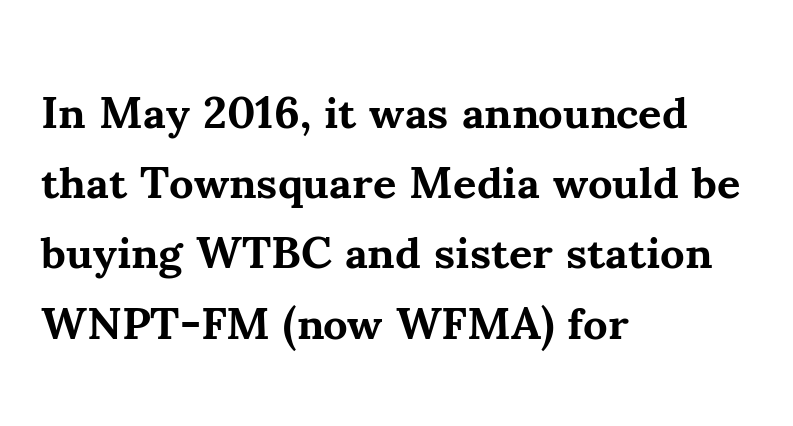
Strokes here are thick enough to call this a true bold. Type without underlining. Posture: upright roman. Here the glyphs are tracked normally, forming tight word shapes. Leading matches the norm, producing a regular column.
